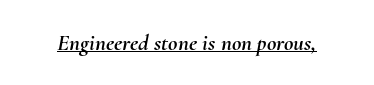
Q: Is the text italic (slanted)? A: Yes, it leans right by about 10 degrees.
Q: Is the text underlined? A: Yes.
Q: Is the spacing between letters normal or unusually wide? A: Normal.
